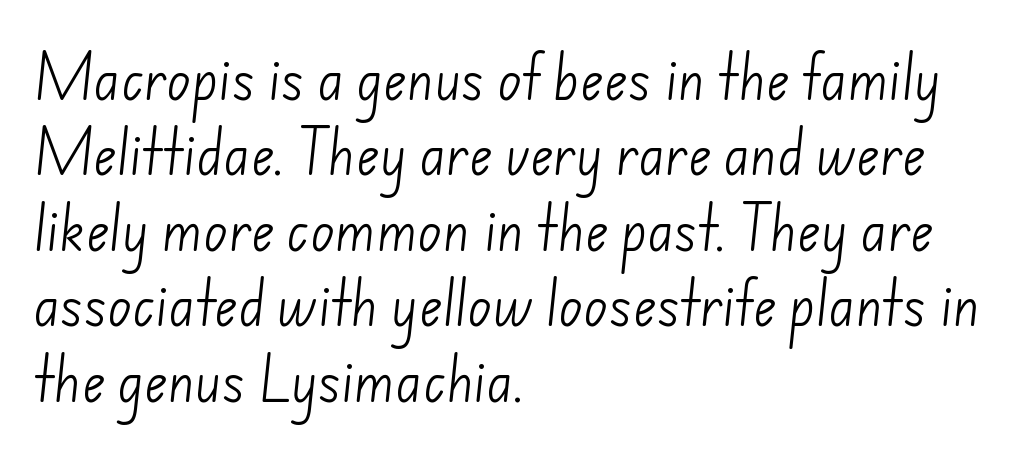
Q: Is the text bold? A: No.
Q: Is the typeface a serif or a sans-serif typeface? A: Sans-serif.
Q: Is the text underlined? A: No.
Q: How is the paragraph aligned? A: Left-aligned.
Q: Is the spacing between letters normal or unusually wide? A: Normal.
Q: Is the spacing between lines tight, normal or loose? A: Normal.
Q: Width (condensed, normal, or wide)? A: Normal.
Q: Stroke contrast? A: Low.
Q: x-height? A: Small.
Q: Monospaced? A: No.
